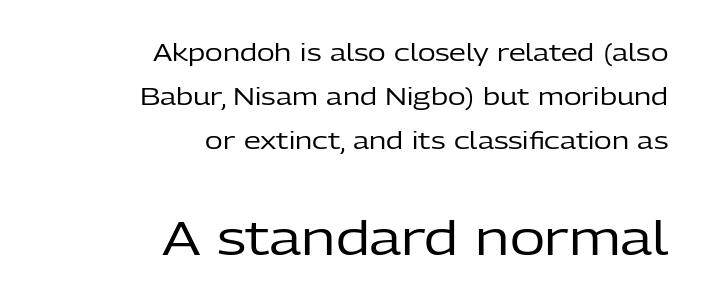
{"serif": "no", "italic": "no", "bold": "no", "weight": "regular", "width": "normal", "stroke_contrast": "low", "x_height": "medium", "monospaced": "no", "underline": "no", "align": "right", "line_spacing_ratio": 1.84, "letter_spacing": "normal", "letter_spacing_em": 0.0, "larger_block": "second", "size_ratio": 2.0, "glyph_px": 48}
